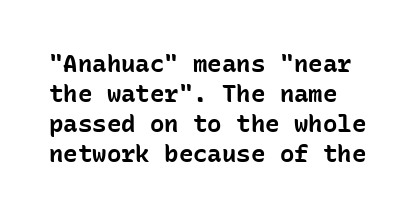
Q: Is the text bold? A: Yes.
Q: Is the text italic (slanted)? A: No, it is upright.
Q: Is the text underlined? A: No.
Q: Is the spacing between letters normal or unusually wide? A: Normal.
Q: Is the spacing between lines tight, normal or loose? A: Normal.
